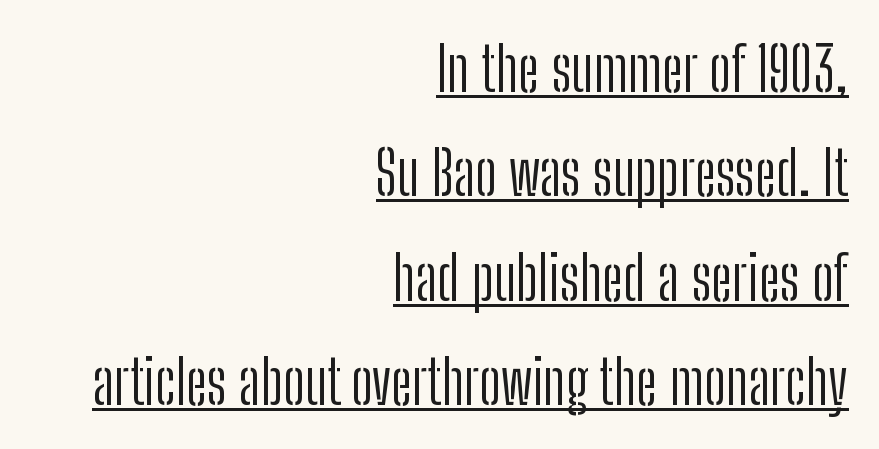
{"serif": "no", "italic": "no", "bold": "no", "weight": "light", "width": "condensed", "stroke_contrast": "low", "x_height": "medium", "monospaced": "no", "underline": "yes", "align": "right", "line_spacing_ratio": 1.71, "letter_spacing": "normal", "letter_spacing_em": 0.0, "glyph_px": 61}
